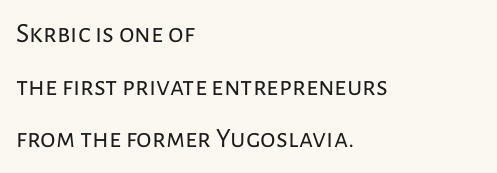
Note: no serifs on the glyphs. Ordinary non-slanted type is in use. Summary of weight: not heavy and not bold. Horizontal alignment here is leftward, the default for most running prose. Think of a printed novel: that variable character pitch is what you see here.
